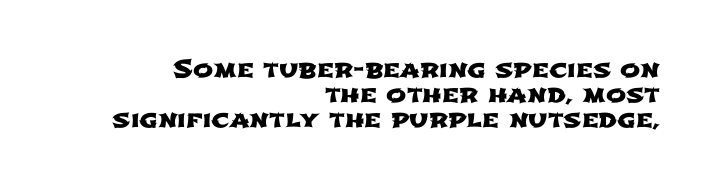
The image shows 24 px text type; set right-aligned, tight line spacing (1.05x), normal letter spacing, not underlined.
